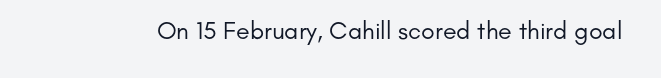
{"italic": "no", "bold": "no", "underline": "no", "letter_spacing": "normal", "letter_spacing_em": 0.0, "glyph_px": 25}
